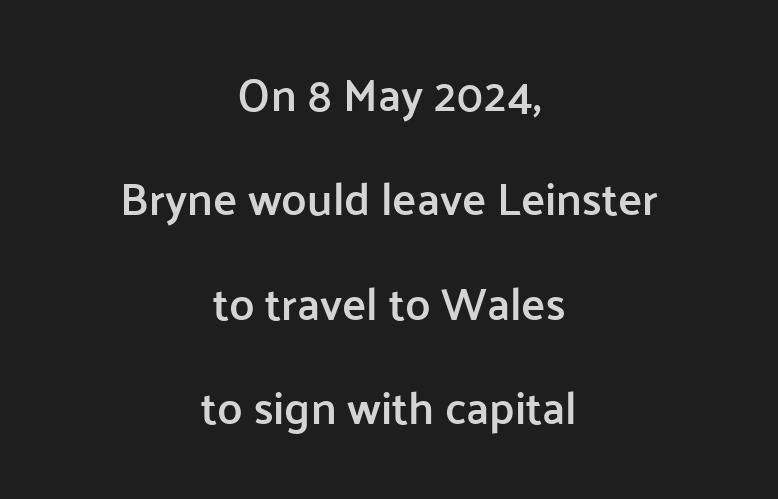
Q: Is the text bold? A: Semi-bold.
Q: Is the text italic (slanted)? A: No, it is upright.
Q: Is the typeface a serif or a sans-serif typeface? A: Sans-serif.
Q: Is the text underlined? A: No.
Q: How is the paragraph aligned? A: Centered.
Q: Is the spacing between letters normal or unusually wide? A: Normal.
Q: Is the spacing between lines tight, normal or loose? A: Loose.
Q: Width (condensed, normal, or wide)? A: Normal.
Q: Stroke contrast? A: Low.
Q: x-height? A: Medium.
Q: Monospaced? A: No.
